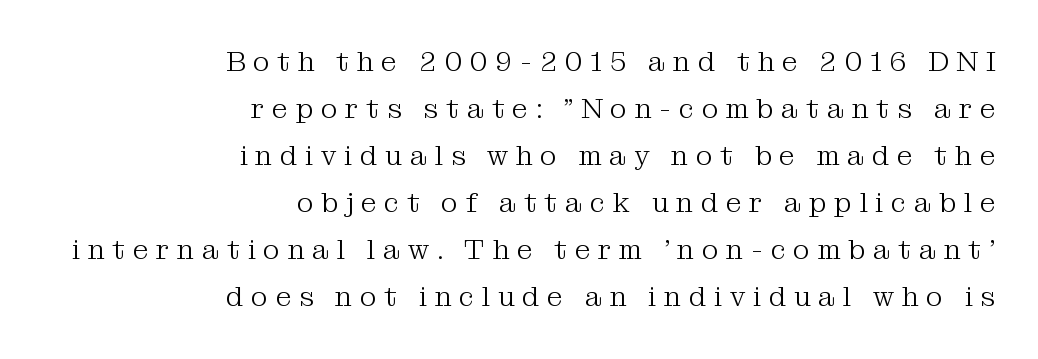
{"serif": "yes", "italic": "no", "bold": "no", "weight": "light", "width": "normal", "stroke_contrast": "medium", "x_height": "medium", "monospaced": "no", "underline": "no", "align": "right", "line_spacing": "normal", "line_spacing_ratio": 1.68, "letter_spacing": "wide", "letter_spacing_em": 0.28, "glyph_px": 28}
